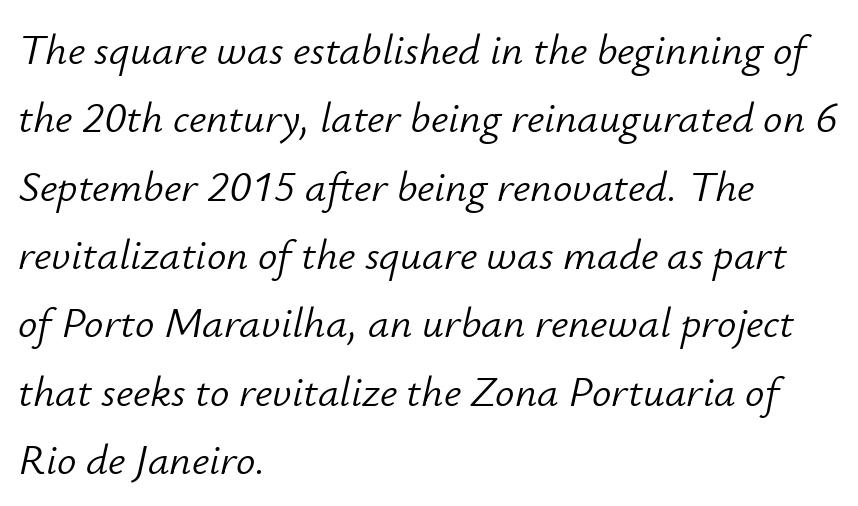
The image shows 43 px light type, italic (leaning right); set left-aligned, normal line spacing (1.59x), normal letter spacing, not underlined; low stroke contrast and a small x-height.
